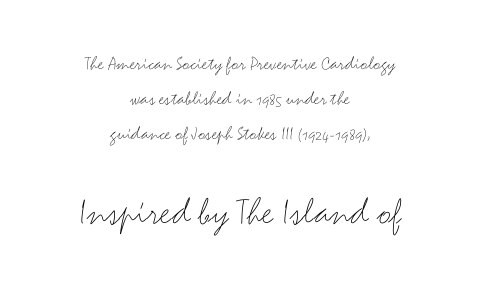
The image shows 40 px thin, wide sans-serif type; set centered, line spacing 1.75x, normal letter spacing, not underlined; the second (bottom) block is 2.0x larger; medium stroke contrast and a small x-height.
